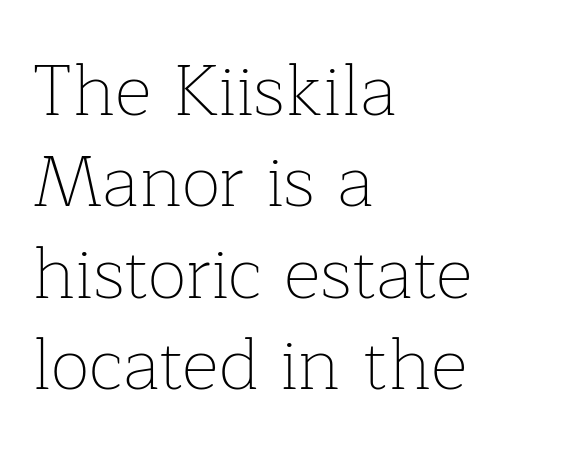
The image shows 72 px thin serif type, upright; set left-aligned, normal line spacing (1.27x), normal letter spacing, not underlined; low stroke contrast and a medium x-height.
